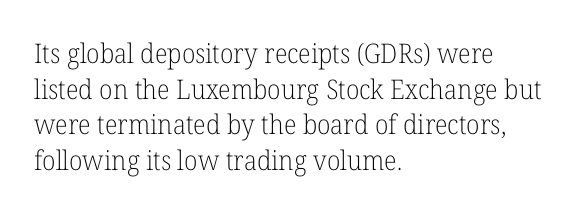
{"italic": "no", "bold": "no", "underline": "no", "align": "left", "line_spacing": "normal", "line_spacing_ratio": 1.32, "letter_spacing": "normal", "letter_spacing_em": 0.0, "glyph_px": 27}
